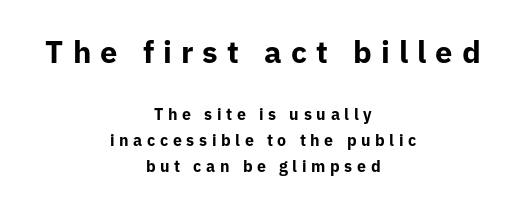
The letterforms stand isolated, each surrounded by extra space. Is there any slant? The stems are plumb. Scale decreases going downward across the two blocks. Vertical spacing — default. A student would call this center alignment; a typographer would say set centered. A sans-serif font was chosen for this passage.
